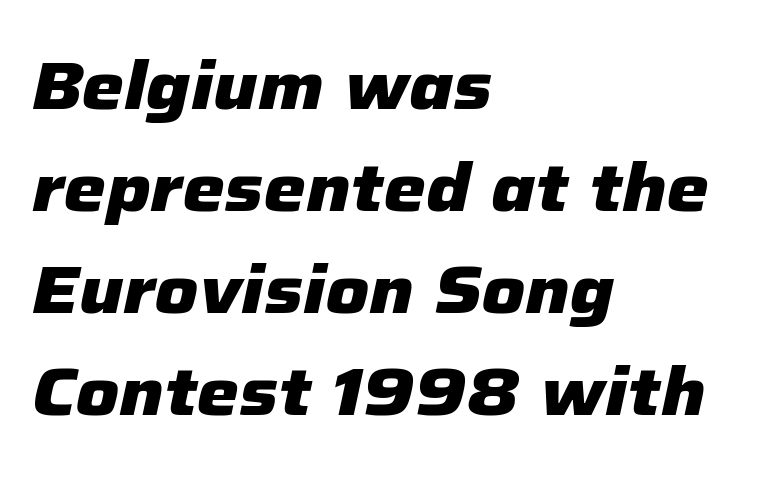
{"italic": "yes", "lean": "right", "slant_degrees": 12, "bold": "yes", "weight": "heavy", "width": "normal", "stroke_contrast": "low", "x_height": "medium", "monospaced": "no", "underline": "no", "align": "left", "line_spacing": "normal", "line_spacing_ratio": 1.52, "letter_spacing": "normal", "letter_spacing_em": 0.0, "glyph_px": 67}
